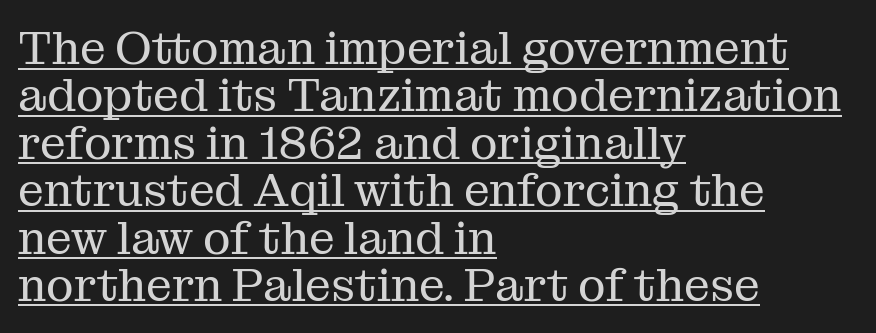
The font is comparable to plain body text, perhaps lighter. Each new line begins almost immediately beneath the previous one. No italicization has been applied; the sample stays upright. Somebody hit Ctrl+U on this one — the words are underlined. The line texture is even and compact thanks to regular tracking. Spacing verdict: proportional, widths tailored to each character.
